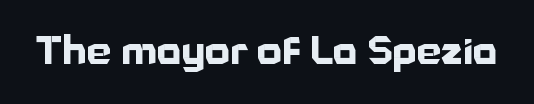
{"serif": "no", "italic": "no", "bold": "yes", "weight": "bold", "width": "normal", "stroke_contrast": "low", "x_height": "medium", "monospaced": "no", "underline": "no", "letter_spacing": "normal", "letter_spacing_em": 0.0, "glyph_px": 39}
